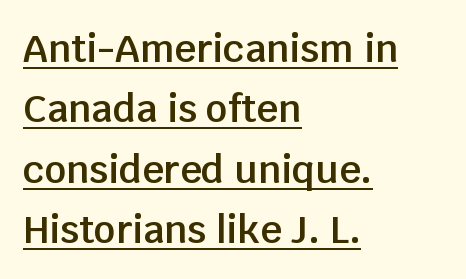
The image shows 38 px semibold sans-serif type, upright; set left-aligned, normal line spacing (1.59x), normal letter spacing, underlined; low stroke contrast and a large x-height.
